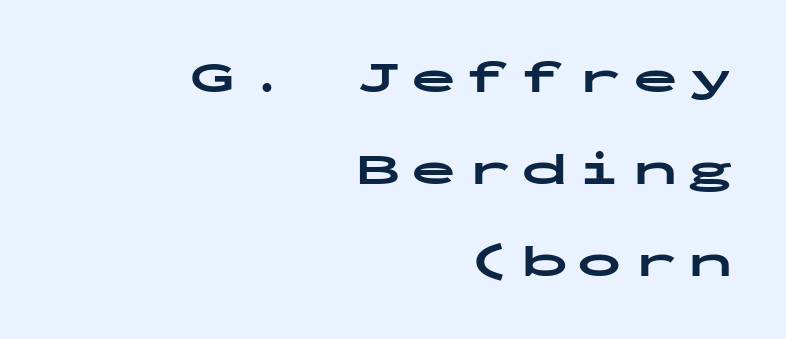
The image shows 45 px bold, wide sans-serif type, upright, monospaced; set right-aligned, loose line spacing (2.05x), unusually wide letter spacing (+0.23 em), not underlined; low stroke contrast and a medium x-height.
